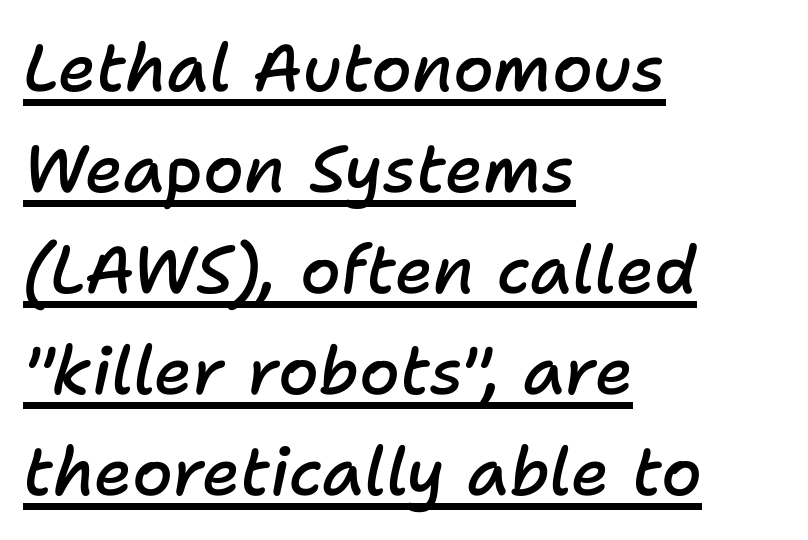
Q: Is the text bold? A: Semi-bold.
Q: Is the text italic (slanted)? A: Yes, it leans right by about 11 degrees.
Q: Is the text underlined? A: Yes.
Q: How is the paragraph aligned? A: Left-aligned.
Q: Is the spacing between letters normal or unusually wide? A: Normal.
Q: Is the spacing between lines tight, normal or loose? A: Normal.
Q: Width (condensed, normal, or wide)? A: Normal.
Q: Stroke contrast? A: Low.
Q: x-height? A: Medium.
Q: Monospaced? A: No.
